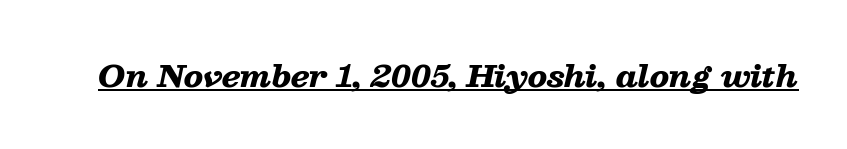
{"italic": "yes", "lean": "right", "slant_degrees": 13, "bold": "yes", "weight": "heavy", "width": "wide", "stroke_contrast": "low", "x_height": "medium", "monospaced": "no", "underline": "yes", "letter_spacing": "normal", "letter_spacing_em": 0.0, "glyph_px": 30}
